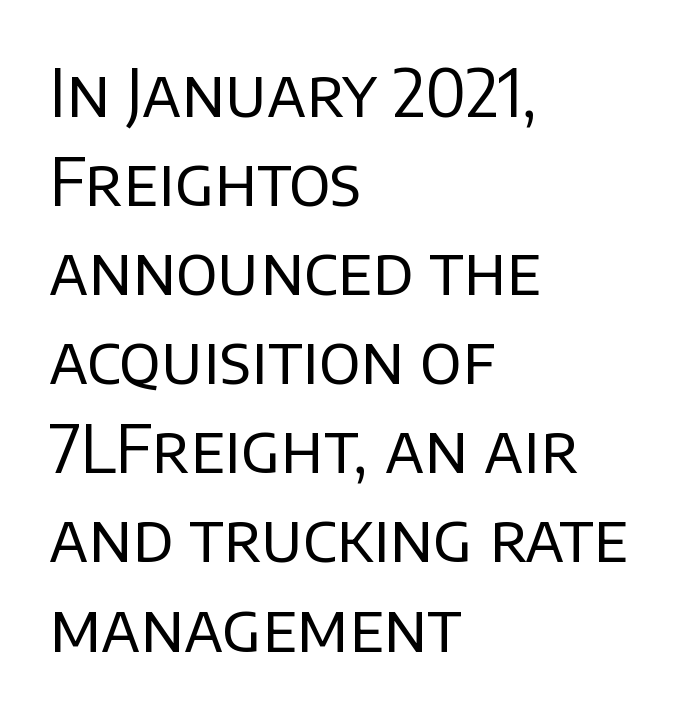
The image shows 66 px regular-weight sans-serif type, upright; set left-aligned, normal line spacing (1.35x), normal letter spacing, not underlined; low stroke contrast and a large x-height.
